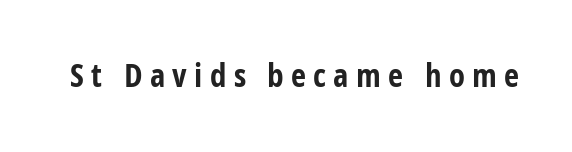
The image shows 33 px bold, condensed sans-serif type, upright; set unusually wide letter spacing (+0.22 em), not underlined; low stroke contrast and a medium x-height.
